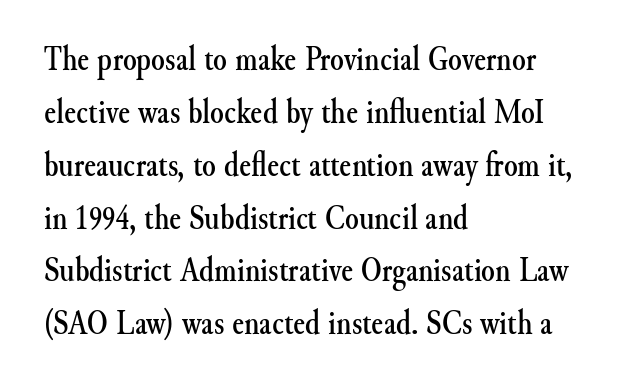
Rule under the text: the space is simply empty. Horizontal bands of white between lines are of average thickness. Serif or sans? Serif — the stroke terminals have little feet. The letters stand straight up with perfectly vertical stems. The face used here is rendered with its standard letterfit.
